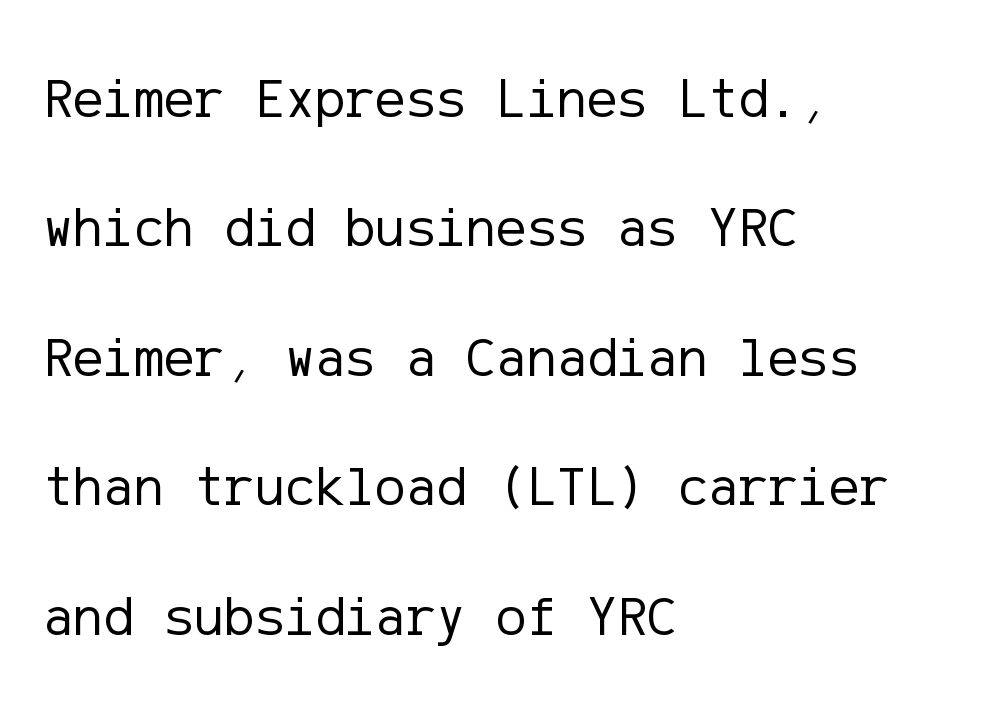
Q: Is the text bold? A: No.
Q: Is the text italic (slanted)? A: No, it is upright.
Q: Is the typeface a serif or a sans-serif typeface? A: Sans-serif.
Q: Is the text underlined? A: No.
Q: How is the paragraph aligned? A: Left-aligned.
Q: Is the spacing between letters normal or unusually wide? A: Normal.
Q: Is the spacing between lines tight, normal or loose? A: Loose.
Q: Width (condensed, normal, or wide)? A: Normal.
Q: Stroke contrast? A: Low.
Q: x-height? A: Medium.
